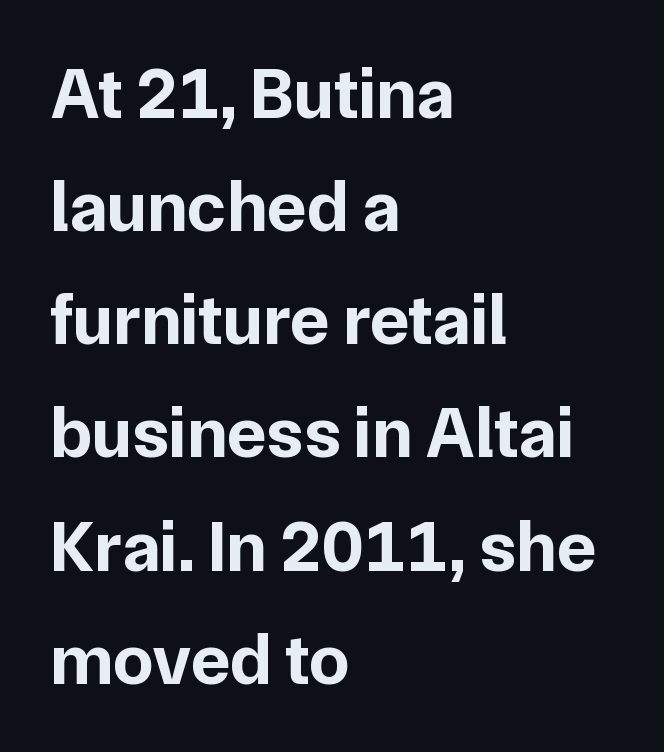
The image shows 73 px bold sans-serif type, upright; set left-aligned, normal line spacing (1.55x), normal letter spacing, not underlined; low stroke contrast and a medium x-height.
